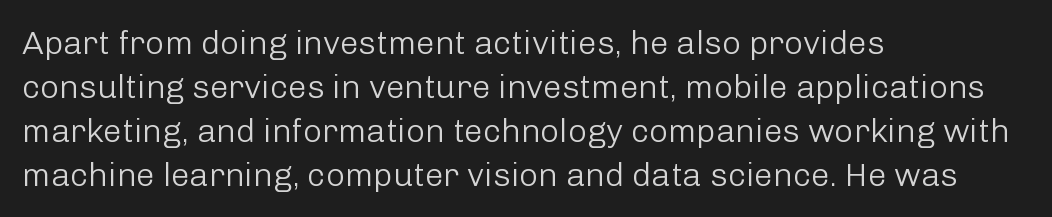
{"serif": "no", "italic": "no", "bold": "no", "weight": "light", "width": "normal", "stroke_contrast": "low", "x_height": "medium", "monospaced": "no", "underline": "no", "align": "left", "line_spacing": "normal", "line_spacing_ratio": 1.33, "letter_spacing": "normal", "letter_spacing_em": 0.0, "glyph_px": 33}
